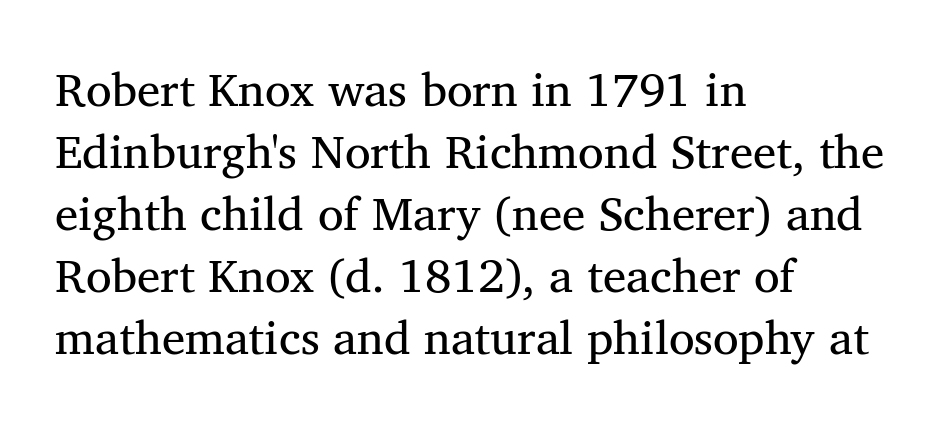
Each row of text sits above clean, open space. Note the varied advance widths — an 'i' is clearly narrower than an 'm'. Which margin do the lines hug? The left one — the right edge is uneven. These lines are composed in type with serifs. Normally led — the rows are evenly, conventionally spaced. The typography opts for an upright posture over an oblique one.
